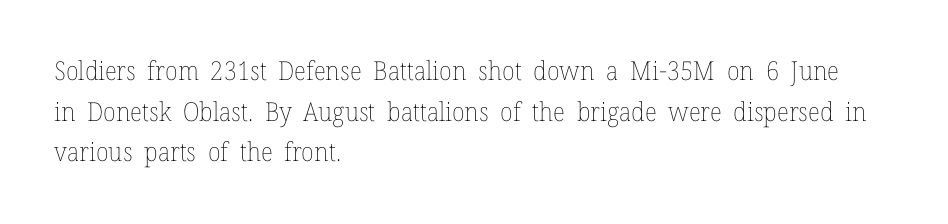
Q: Is the text bold? A: No.
Q: Is the text italic (slanted)? A: No, it is upright.
Q: Is the text underlined? A: No.
Q: How is the paragraph aligned? A: Left-aligned.
Q: Is the spacing between letters normal or unusually wide? A: Normal.
Q: Is the spacing between lines tight, normal or loose? A: Normal.
